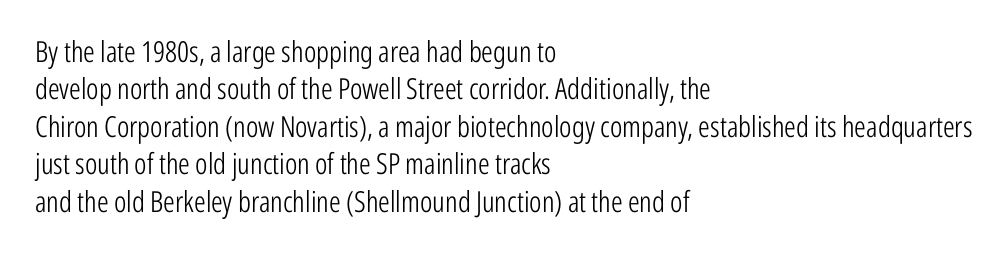
The image shows 29 px light, condensed sans-serif type, upright; set left-aligned, normal line spacing (1.29x), normal letter spacing, not underlined; low stroke contrast and a medium x-height.
